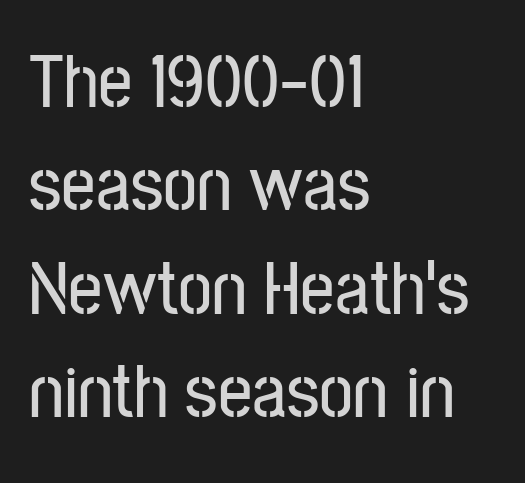
The image shows 76 px condensed sans-serif type, upright; set left-aligned, normal line spacing (1.36x), normal letter spacing, not underlined; low stroke contrast and a medium x-height.
